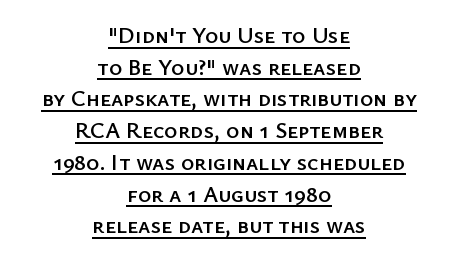
{"italic": "no", "underline": "yes", "align": "center", "line_spacing": "normal", "line_spacing_ratio": 1.38, "letter_spacing": "normal", "letter_spacing_em": 0.0, "glyph_px": 23}
